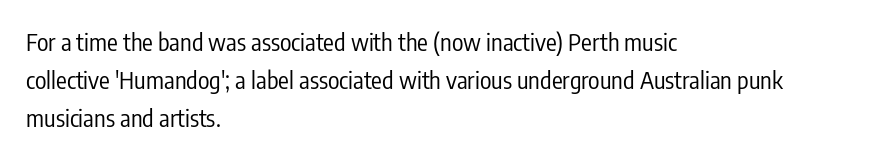
The image shows 24 px text type, upright; set left-aligned, normal line spacing (1.59x), normal letter spacing, not underlined.
